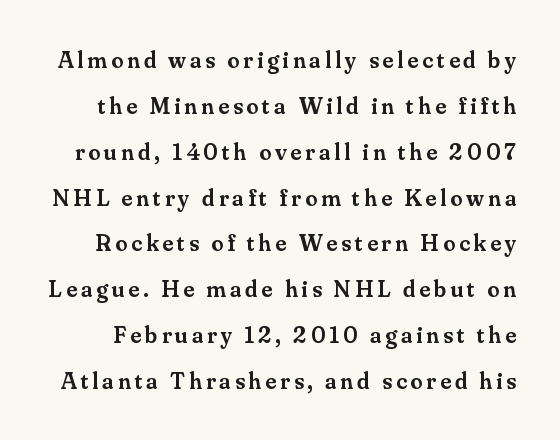
Q: Is the text bold? A: Semi-bold.
Q: Is the text italic (slanted)? A: No, it is upright.
Q: Is the text underlined? A: No.
Q: Is the spacing between lines tight, normal or loose? A: Loose.
